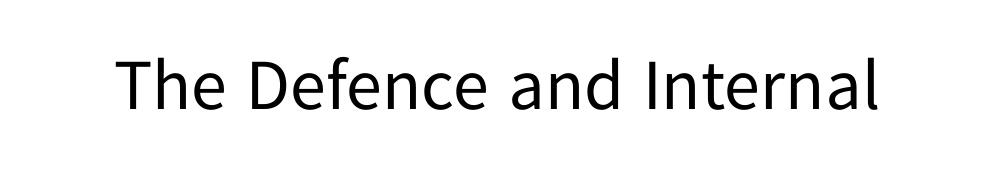
Q: Is the text bold? A: No.
Q: Is the text italic (slanted)? A: No, it is upright.
Q: Is the typeface a serif or a sans-serif typeface? A: Sans-serif.
Q: Is the text underlined? A: No.
Q: Is the spacing between letters normal or unusually wide? A: Normal.
Q: Width (condensed, normal, or wide)? A: Normal.
Q: Stroke contrast? A: Low.
Q: x-height? A: Medium.
Q: Monospaced? A: No.
